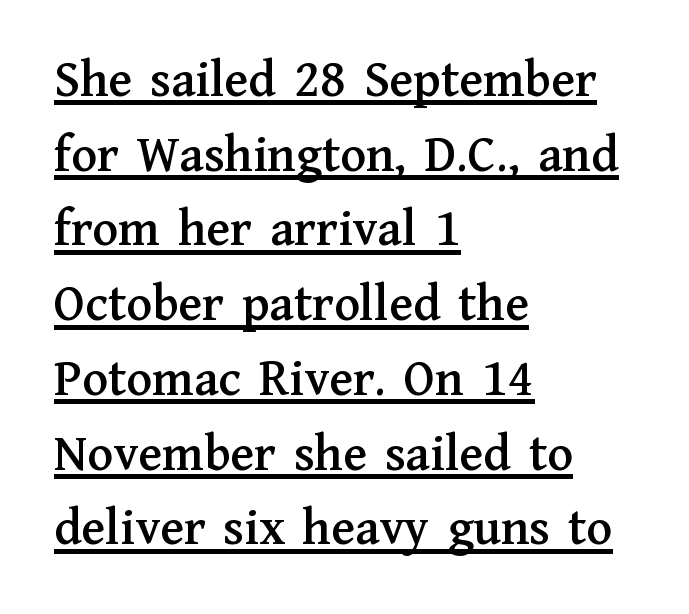
The image shows 53 px serif type, upright; set left-aligned, normal line spacing (1.41x), normal letter spacing, underlined; medium stroke contrast and a medium x-height.
